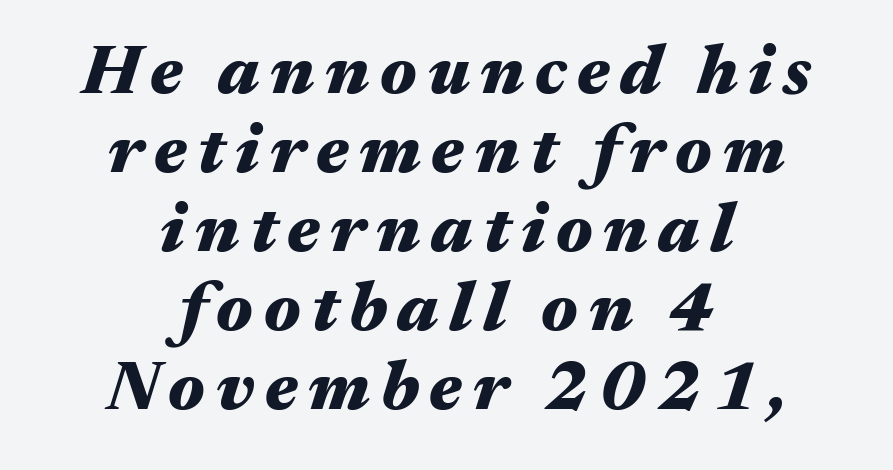
{"italic": "yes", "lean": "right", "slant_degrees": 17, "bold": "yes", "weight": "heavy", "width": "wide", "stroke_contrast": "medium", "x_height": "medium", "monospaced": "no", "underline": "no", "align": "center", "line_spacing": "tight", "line_spacing_ratio": 1.13, "glyph_px": 70}
